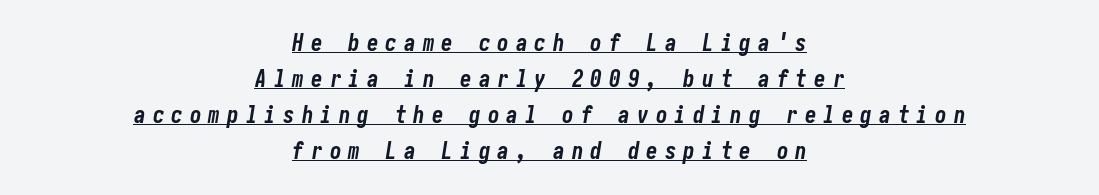
{"italic": "yes", "lean": "right", "slant_degrees": 10, "bold": "yes", "underline": "yes", "align": "center", "line_spacing": "normal", "line_spacing_ratio": 1.57, "letter_spacing": "wide", "letter_spacing_em": 0.31, "glyph_px": 23}
